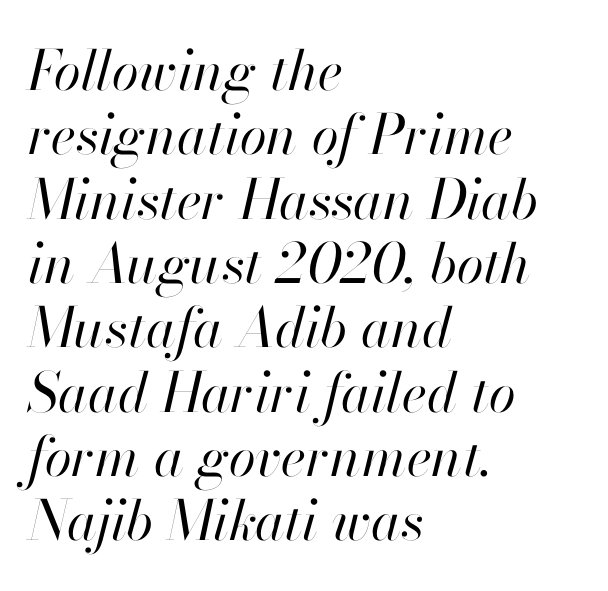
The image shows 55 px regular-weight type, italic (leaning right); set left-aligned, line spacing 1.17x, normal letter spacing, not underlined; high stroke contrast and a small x-height.
